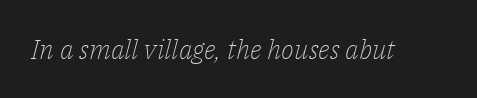
{"italic": "yes", "lean": "right", "slant_degrees": 14, "bold": "no", "underline": "no", "letter_spacing": "normal", "letter_spacing_em": 0.0, "glyph_px": 27}
